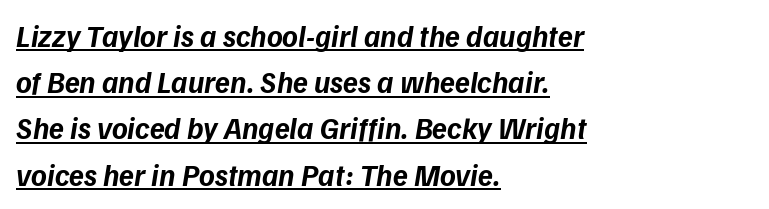
One glance says typical: line gaps are just what's usual. A rule runs beneath these lines of type. The rag falls on the right side of this text block. Grotesque or geometric, the face here clearly has no serifs.
